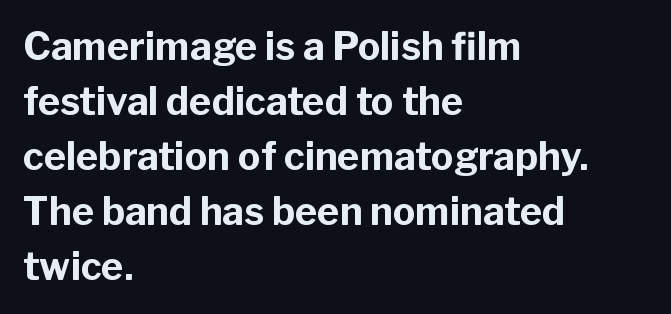
The image shows 38 px bold sans-serif type, upright; set left-aligned, normal line spacing (1.45x), normal letter spacing, not underlined; low stroke contrast and a medium x-height.
